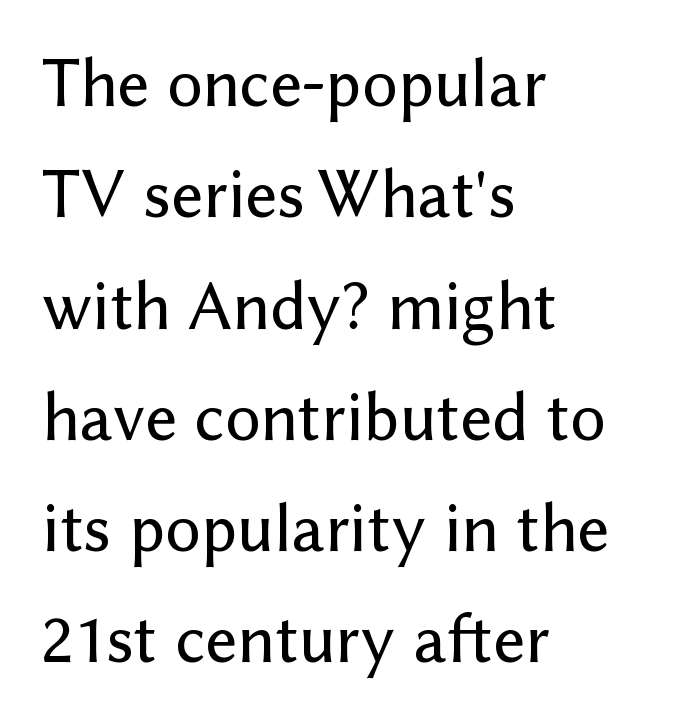
A typesetter would call this zero additional tracking. Plain, unruled lines of type. The lines sit at an ordinary, default distance from one another. Is this a fixed-width face? No — the glyphs have proportional, varying widths. Notice how the passage keeps a crisp vertical edge on the left only. These lines were composed using upright roman letters.
